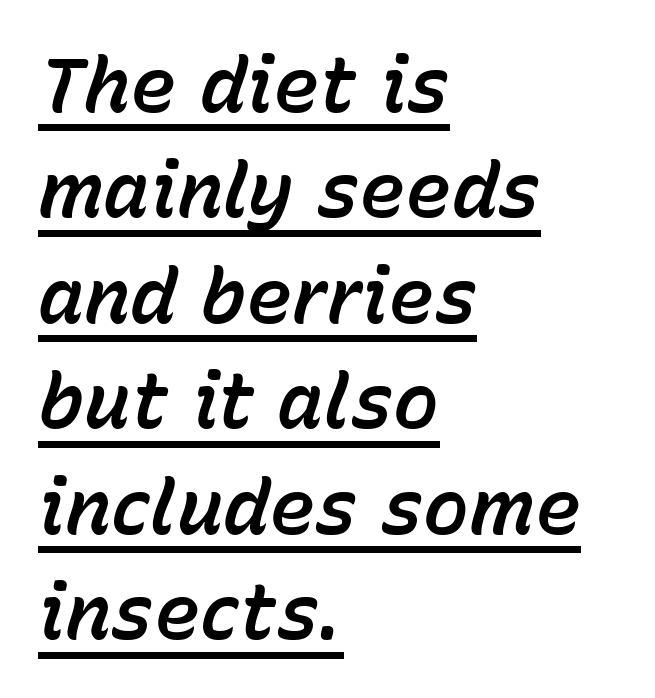
Q: Is the text italic (slanted)? A: Yes, it leans right by about 15 degrees.
Q: Is the text underlined? A: Yes.
Q: How is the paragraph aligned? A: Left-aligned.
Q: Is the spacing between letters normal or unusually wide? A: Normal.
Q: Is the spacing between lines tight, normal or loose? A: Normal.
Q: Width (condensed, normal, or wide)? A: Normal.
Q: Stroke contrast? A: Low.
Q: x-height? A: Medium.
Q: Monospaced? A: No.
